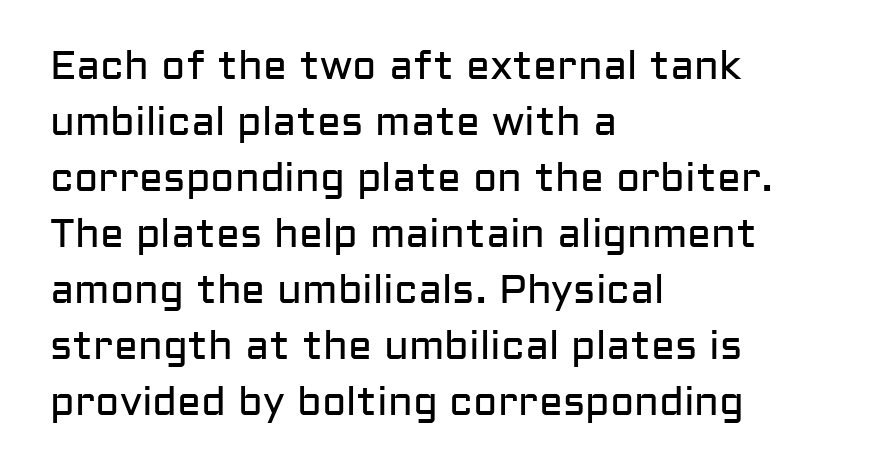
{"serif": "no", "italic": "no", "bold": "no", "weight": "regular", "width": "normal", "stroke_contrast": "low", "x_height": "medium", "monospaced": "no", "underline": "no", "align": "left", "line_spacing": "normal", "line_spacing_ratio": 1.4, "letter_spacing": "normal", "letter_spacing_em": 0.0, "glyph_px": 40}
